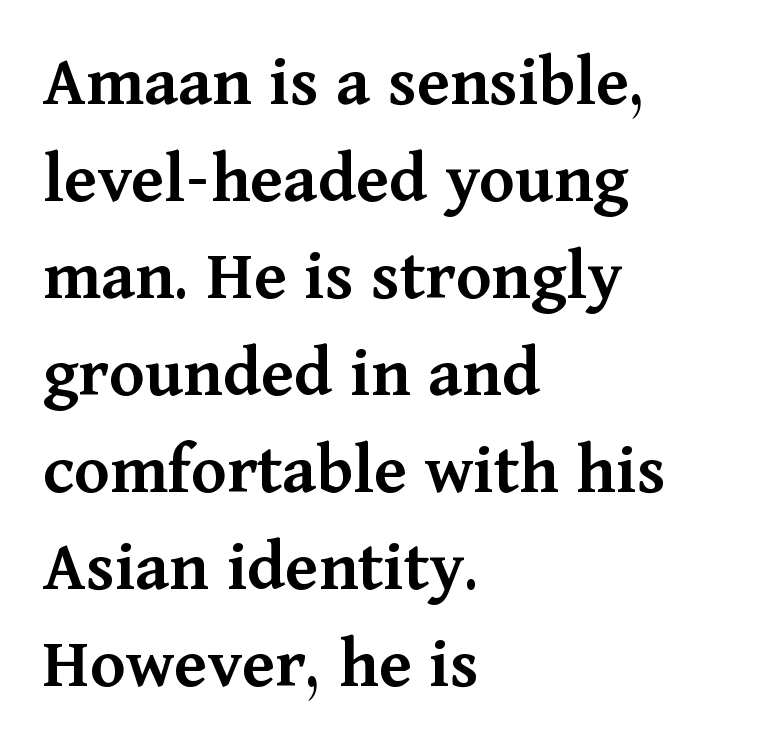
{"serif": "yes", "italic": "no", "bold": "semi", "weight": "semibold", "width": "normal", "stroke_contrast": "medium", "x_height": "medium", "monospaced": "no", "underline": "no", "align": "left", "line_spacing": "normal", "line_spacing_ratio": 1.31, "letter_spacing": "normal", "letter_spacing_em": 0.0, "glyph_px": 74}
